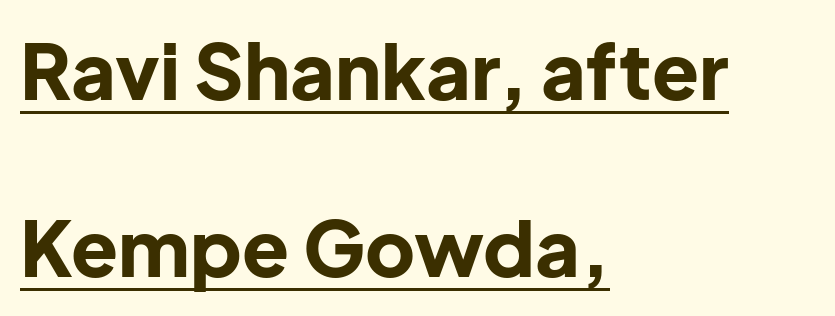
Q: Is the text bold? A: Yes.
Q: Is the text italic (slanted)? A: No, it is upright.
Q: Is the typeface a serif or a sans-serif typeface? A: Sans-serif.
Q: Is the text underlined? A: Yes.
Q: How is the paragraph aligned? A: Left-aligned.
Q: Is the spacing between letters normal or unusually wide? A: Normal.
Q: Is the spacing between lines tight, normal or loose? A: Loose.
Q: Width (condensed, normal, or wide)? A: Normal.
Q: Stroke contrast? A: Low.
Q: x-height? A: Medium.
Q: Monospaced? A: No.
